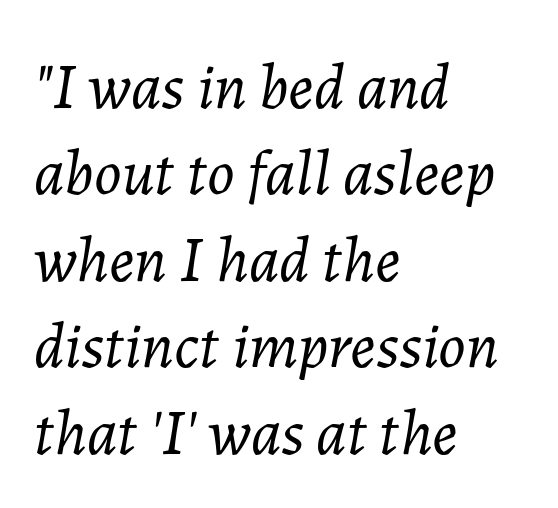
{"italic": "yes", "lean": "right", "slant_degrees": 7, "bold": "no", "weight": "light", "width": "normal", "stroke_contrast": "low", "x_height": "medium", "monospaced": "no", "underline": "no", "align": "left", "line_spacing": "normal", "line_spacing_ratio": 1.35, "letter_spacing": "normal", "letter_spacing_em": 0.0, "glyph_px": 64}
